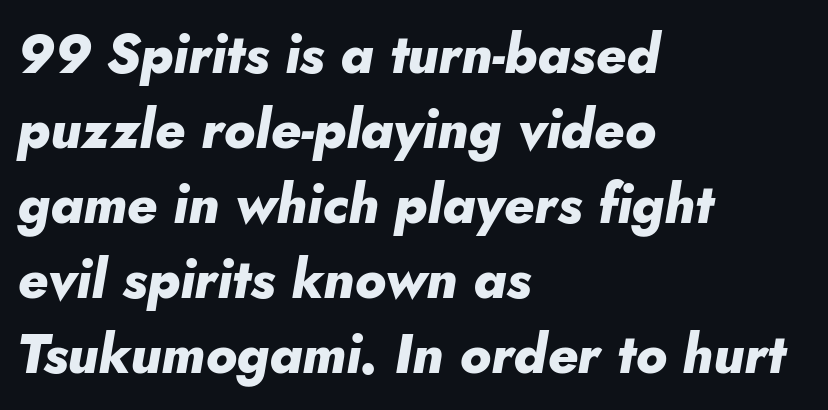
The passage shown leans; its letterforms are oblique. Each letter keeps its own natural width here, so spacing adapts to shape. Honestly, there is no underline to notice here at all. Set as a true bold cut, around the 700 mark. Quick note: interline space is typical.
